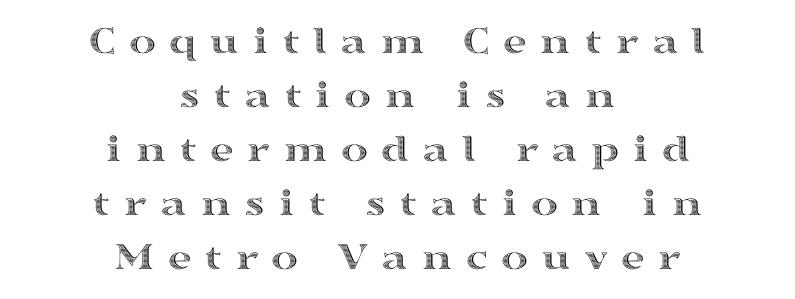
The image shows 41 px wide type, upright; set centered, normal line spacing (1.32x), unusually wide letter spacing (+0.31 em), not underlined; a medium x-height.
